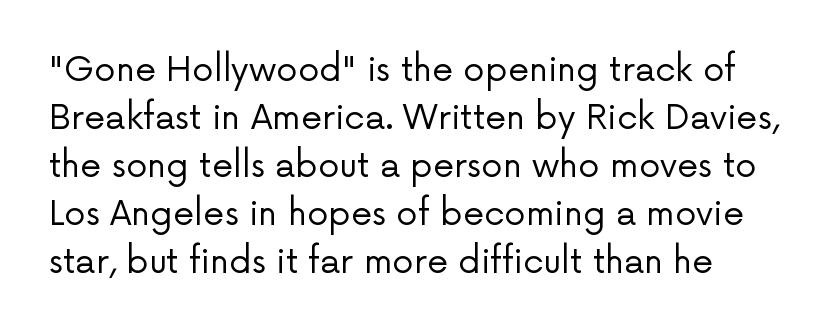
Italic? Not at all — the glyphs are vertical. The rendering uses natural spacing where letterforms have individual widths. Leftover space on each line is placed entirely after the last word. The horizontal fit of the characters is conventional and even. Does the type have serifs? No, each stem ends abruptly. Compared with a typical body face, this is equally light or lighter still.
